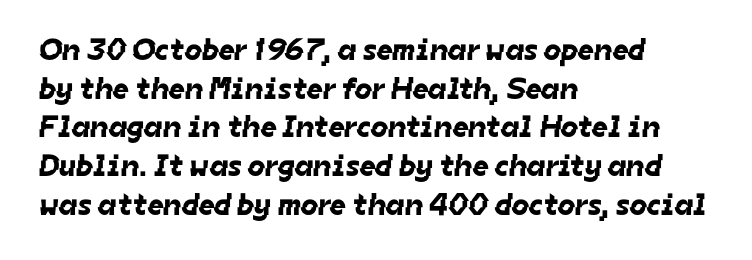
Leftover space on each line is placed entirely after the last word. Beneath every word, the page is bare. The font family rendered here belongs to the sans-serif group. Successive baselines arrive at the customary interval. Is this a fixed-width face? No — the glyphs have proportional, varying widths.
